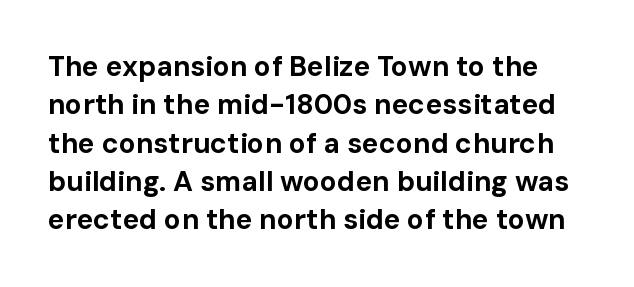
Q: Is the text bold? A: Yes.
Q: Is the text italic (slanted)? A: No, it is upright.
Q: Is the typeface a serif or a sans-serif typeface? A: Sans-serif.
Q: Is the text underlined? A: No.
Q: Is the spacing between letters normal or unusually wide? A: Normal.
Q: Is the spacing between lines tight, normal or loose? A: Normal.
Q: Width (condensed, normal, or wide)? A: Normal.
Q: Stroke contrast? A: Low.
Q: x-height? A: Medium.
Q: Monospaced? A: No.
